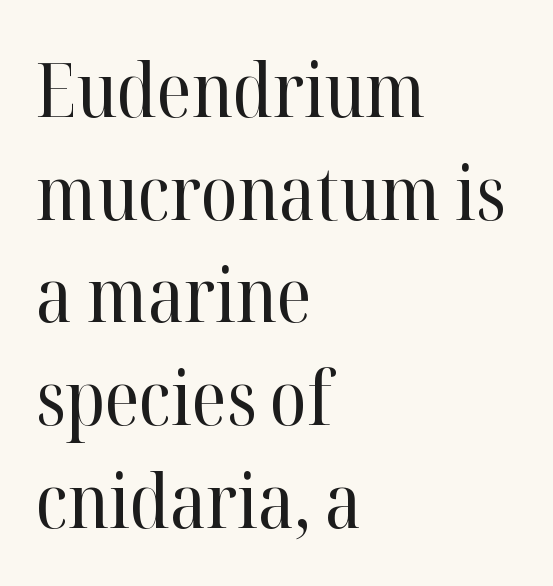
{"serif": "yes", "italic": "no", "bold": "no", "weight": "regular", "width": "normal", "stroke_contrast": "high", "x_height": "medium", "monospaced": "no", "underline": "no", "align": "left", "line_spacing": "normal", "line_spacing_ratio": 1.37, "letter_spacing": "normal", "letter_spacing_em": 0.0, "glyph_px": 75}
